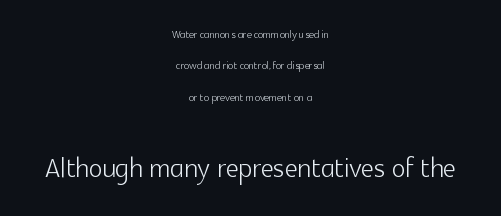
When letters stand straight like this, we call the style roman or upright. A great deal of white space separates one row of letters from the next. The rendering enlarges the type as you move from the upper chunk to the lower. Tracking here is standard; glyphs follow each other at the usual distance. The paragraph has two soft edges and a firm central axis. Character widths vary here, with narrow letters taking less room than wide ones.
